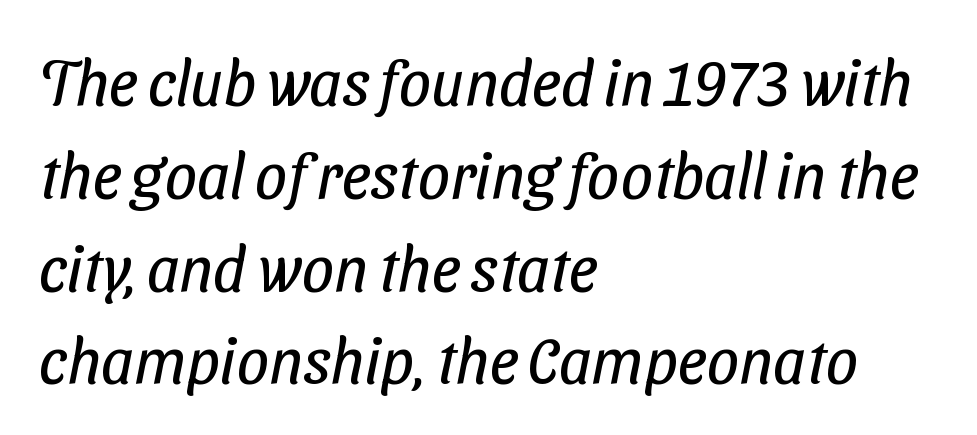
The image shows 64 px regular-weight, condensed sans-serif type; set left-aligned, normal line spacing (1.45x), normal letter spacing, not underlined; low stroke contrast and a medium x-height.
